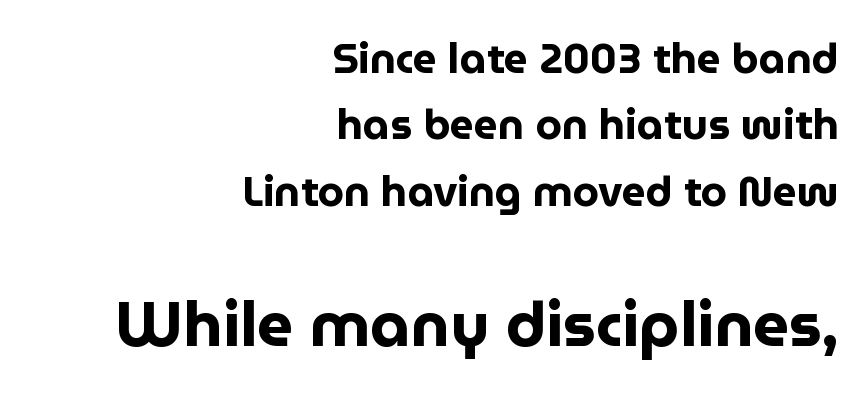
Characters follow at the spacing the type designer built in. Successive baselines arrive at the customary interval. Lines of text with bare space underneath. Of the two passages, the one underneath uses the larger point size. Varying glyph widths throughout — classic text-font behaviour.
